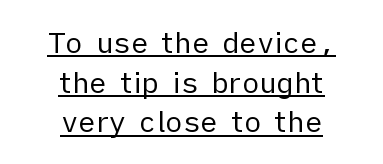
Q: Is the text bold? A: No.
Q: Is the text italic (slanted)? A: No, it is upright.
Q: Is the typeface a serif or a sans-serif typeface? A: Sans-serif.
Q: Is the text underlined? A: Yes.
Q: How is the paragraph aligned? A: Centered.
Q: Is the spacing between letters normal or unusually wide? A: Normal.
Q: Is the spacing between lines tight, normal or loose? A: Normal.
Q: Width (condensed, normal, or wide)? A: Normal.
Q: Stroke contrast? A: Low.
Q: x-height? A: Medium.
Q: Monospaced? A: No.
